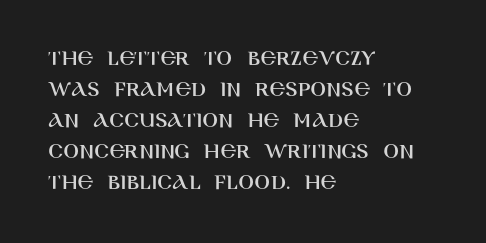
The designer left line spacing at the default. Glance below the letters and you will spot only blank space. The letters sit at their default tracking, neither squeezed nor spread. If you drew a line through each stem, it would be perfectly vertical. The compositor pushed each line to the left boundary.
